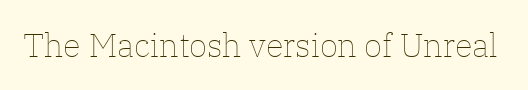
Tall strokes in this sample are plumb rather than angled. Counters stay open thanks to moderate or lighter strokes. Each row of text sits above clean, open space. These lines are rendered in a variable-pitch font.
